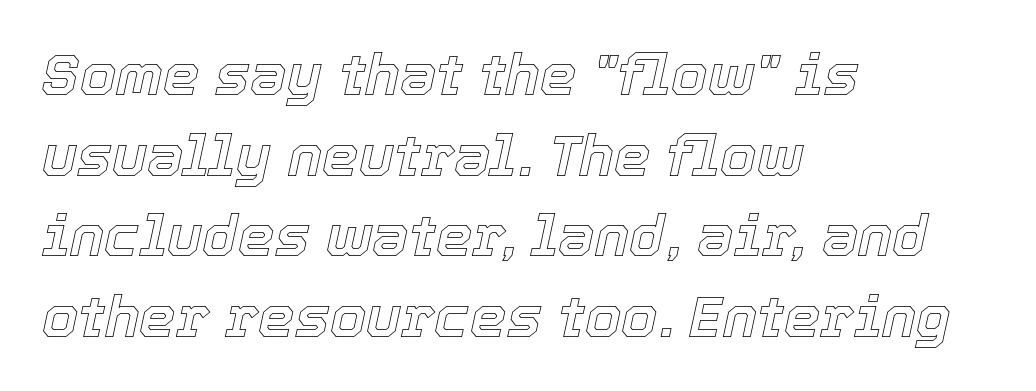
Q: Is the text italic (slanted)? A: Yes, it leans right by about 12 degrees.
Q: Is the text underlined? A: No.
Q: How is the paragraph aligned? A: Left-aligned.
Q: Is the spacing between letters normal or unusually wide? A: Normal.
Q: Is the spacing between lines tight, normal or loose? A: Normal.
Q: Width (condensed, normal, or wide)? A: Normal.
Q: x-height? A: Medium.
Q: Monospaced? A: No.
